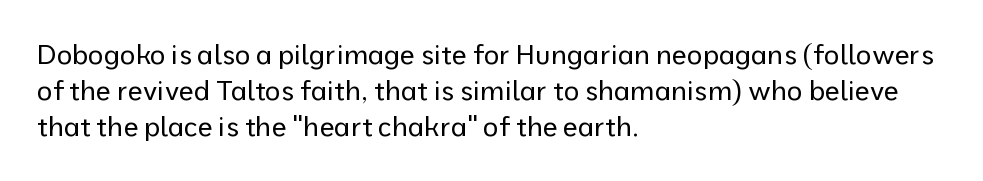
The image shows 27 px text type, upright; set left-aligned, normal line spacing (1.34x), normal letter spacing, not underlined.
